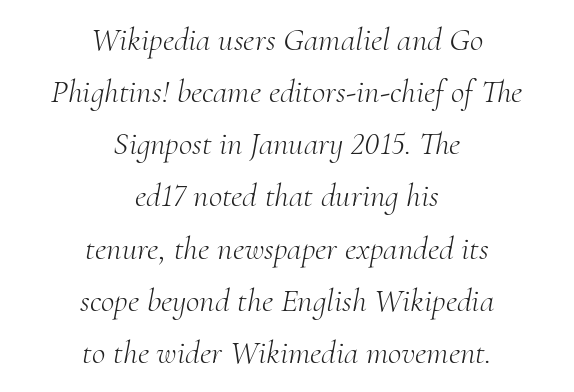
Q: Is the text bold? A: No.
Q: Is the text italic (slanted)? A: Yes, it leans right by about 10 degrees.
Q: Is the typeface a serif or a sans-serif typeface? A: Serif.
Q: Is the text underlined? A: No.
Q: How is the paragraph aligned? A: Centered.
Q: Is the spacing between letters normal or unusually wide? A: Normal.
Q: Is the spacing between lines tight, normal or loose? A: Normal.
Q: Width (condensed, normal, or wide)? A: Normal.
Q: Stroke contrast? A: Medium.
Q: x-height? A: Small.
Q: Monospaced? A: No.
